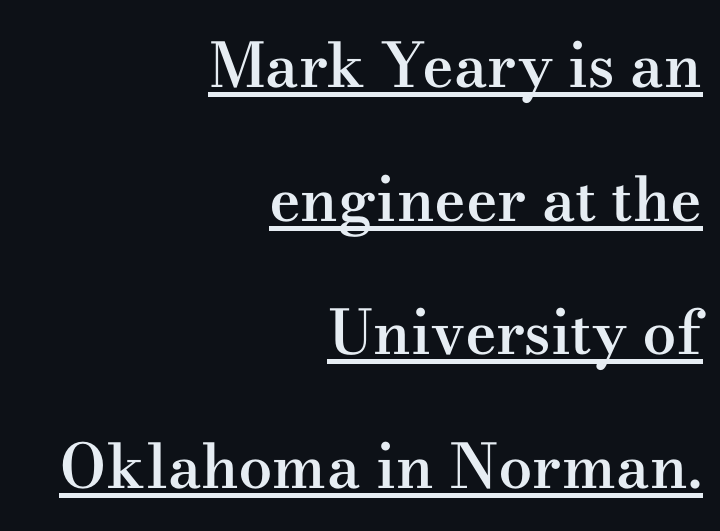
Look at the tracking — it's just the regular setting, nothing added. This sample uses an upright cut, with every glyph sitting square on the baseline. As a designer I'd log this as weight 600, semibold. Each line of the rendering has a horizontal stroke beneath the glyphs. In terms of letterform style, serifs are clearly present.
